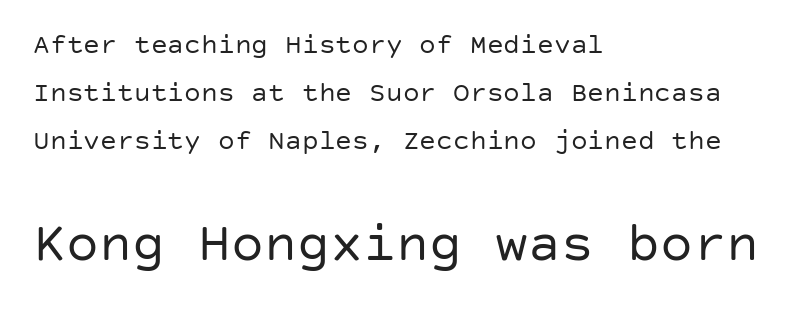
Q: Is the text bold? A: No.
Q: Is the text italic (slanted)? A: No, it is upright.
Q: Is the typeface a serif or a sans-serif typeface? A: Sans-serif.
Q: Is the text underlined? A: No.
Q: How is the paragraph aligned? A: Left-aligned.
Q: Is the spacing between letters normal or unusually wide? A: Normal.
Q: Which block of text is set in a larger size, the first (top) or the second (bottom)? A: The second (bottom) one.
Q: Width (condensed, normal, or wide)? A: Normal.
Q: Stroke contrast? A: Low.
Q: x-height? A: Large.
